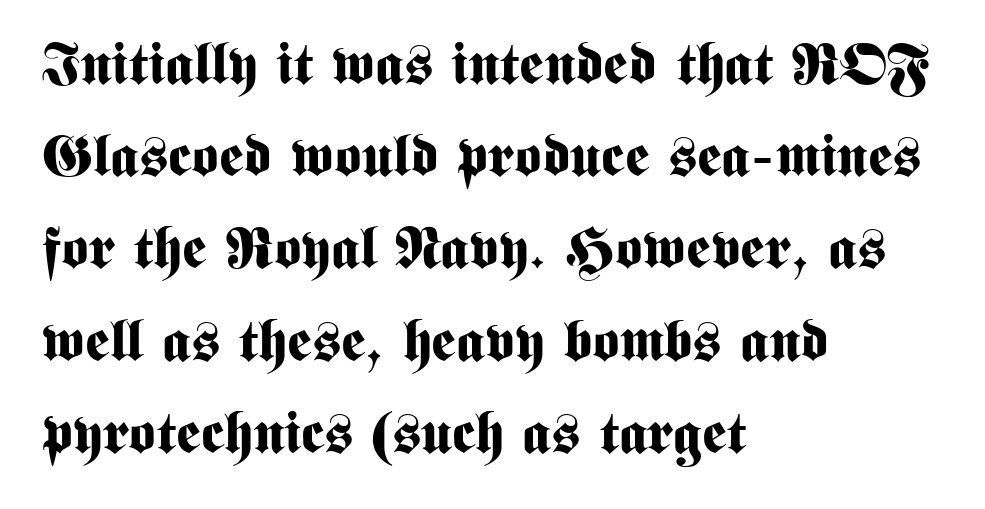
Caption: bold face, heavy strokes. Does the leading feel generous? No, just average. Alignment: flush left. The rendering uses natural spacing where letterforms have individual widths. Font category for this specimen: sans-serif. Is the letter spacing exaggerated? No — it looks like the ordinary default.
